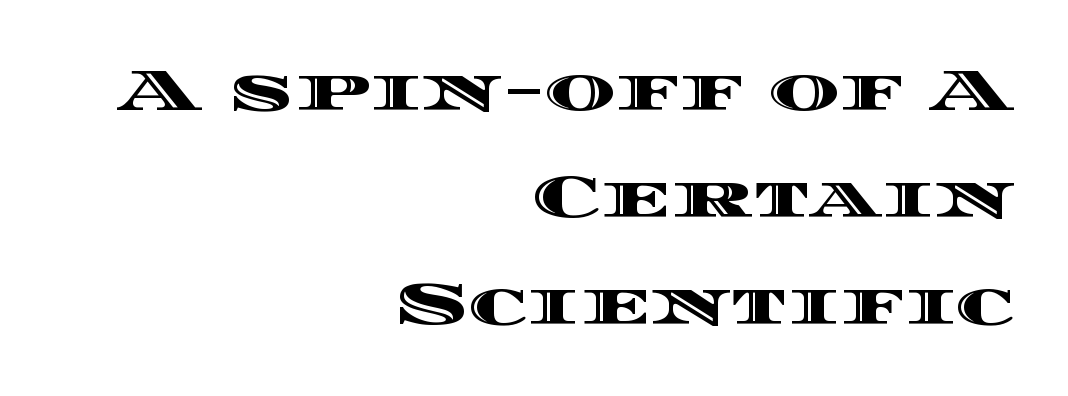
Glyph-to-glyph distance matches everyday printed text. Short and long lines alike share a common ending point at right. Each letter keeps its own natural width here, so spacing adapts to shape. Only glyphs here, with clear space below each row.
